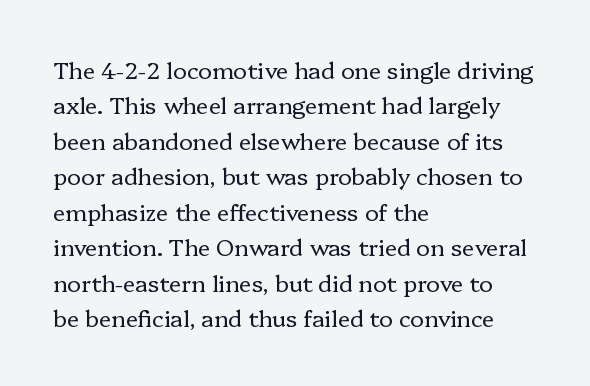
The face looks like a standard text weight, possibly lighter. Vertical strokes here are truly vertical. These lines keep a tight, regular rhythm from letter to letter. Leading matches the norm, producing a regular column. Left-aligned paragraph, ragged on the right. The space directly below the letters is spotless.
